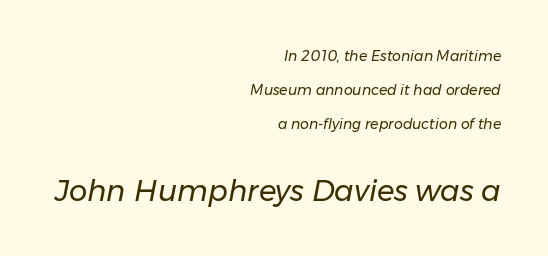
{"italic": "yes", "lean": "right", "slant_degrees": 11, "bold": "no", "weight": "regular", "width": "normal", "stroke_contrast": "low", "x_height": "medium", "monospaced": "no", "underline": "no", "align": "right", "line_spacing": "loose", "line_spacing_ratio": 2.42, "letter_spacing": "normal", "letter_spacing_em": 0.0, "larger_block": "second", "size_ratio": 2.07, "glyph_px": 29}
